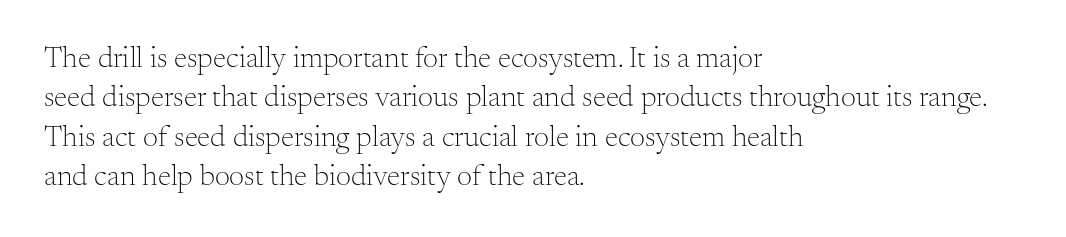
{"serif": "yes", "italic": "no", "bold": "no", "weight": "light", "width": "normal", "stroke_contrast": "medium", "x_height": "small", "monospaced": "no", "underline": "no", "align": "left", "line_spacing": "normal", "line_spacing_ratio": 1.31, "letter_spacing": "normal", "letter_spacing_em": 0.0, "glyph_px": 30}
